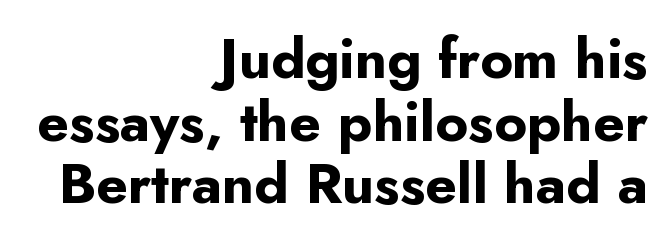
The image shows 56 px bold sans-serif type, upright; set right-aligned, tight line spacing (1.12x), normal letter spacing, not underlined; low stroke contrast and a small x-height.
